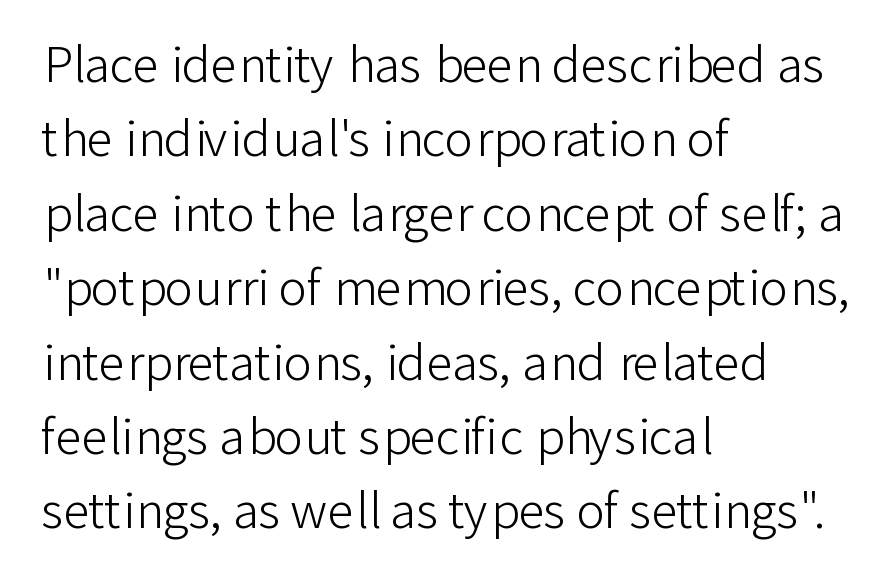
Q: Is the text bold? A: No.
Q: Is the text italic (slanted)? A: No, it is upright.
Q: Is the typeface a serif or a sans-serif typeface? A: Sans-serif.
Q: Is the text underlined? A: No.
Q: How is the paragraph aligned? A: Left-aligned.
Q: Is the spacing between letters normal or unusually wide? A: Normal.
Q: Is the spacing between lines tight, normal or loose? A: Normal.
Q: Width (condensed, normal, or wide)? A: Normal.
Q: Stroke contrast? A: Low.
Q: x-height? A: Medium.
Q: Monospaced? A: No.
